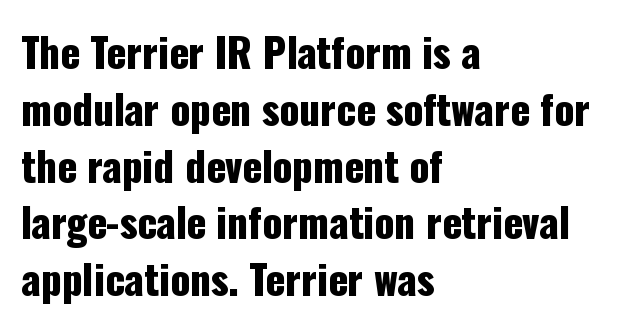
{"serif": "no", "italic": "no", "width": "condensed", "stroke_contrast": "low", "x_height": "medium", "monospaced": "no", "underline": "no", "align": "left", "line_spacing": "normal", "line_spacing_ratio": 1.42, "letter_spacing": "normal", "letter_spacing_em": 0.0, "glyph_px": 40}
